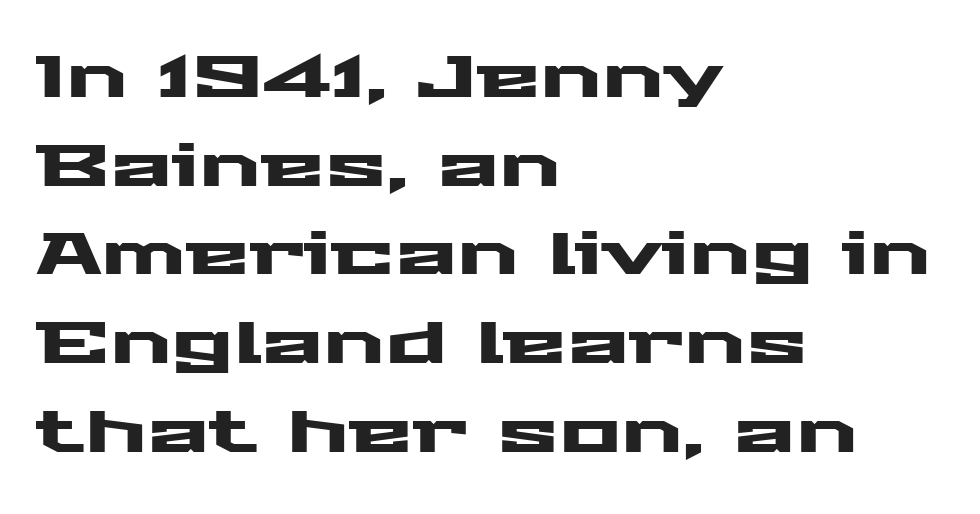
The image shows 58 px wide sans-serif type, upright; set left-aligned, normal line spacing (1.53x), normal letter spacing, not underlined; medium stroke contrast and a medium x-height.
